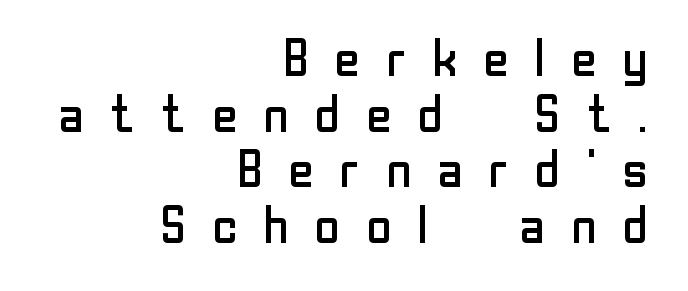
The gap between lines stays unmarked. Regarding serifs, this sample does without them. Spacing verdict: proportional, widths tailored to each character. The letters stand upright; this is a roman face.
